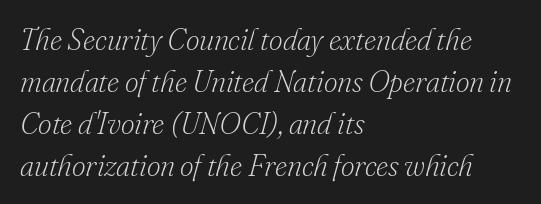
{"serif": "yes", "italic": "yes", "lean": "right", "slant_degrees": 16, "bold": "no", "weight": "light", "width": "normal", "stroke_contrast": "low", "x_height": "small", "monospaced": "no", "underline": "no", "align": "left", "line_spacing": "normal", "line_spacing_ratio": 1.4, "letter_spacing": "normal", "letter_spacing_em": 0.0, "glyph_px": 30}
